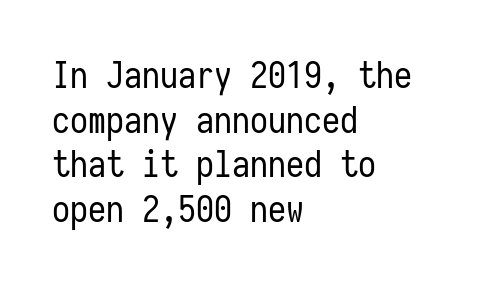
The image shows 36 px regular-weight, condensed sans-serif type, upright, monospaced; set left-aligned, line spacing 1.24x, normal letter spacing, not underlined; low stroke contrast and a medium x-height.
